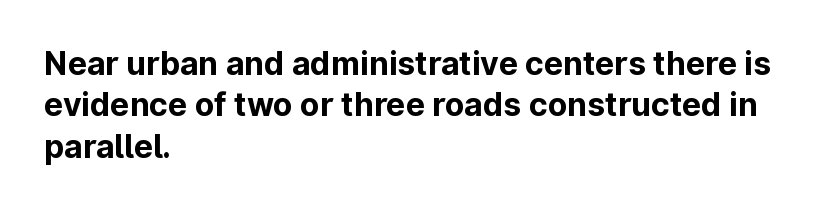
Q: Is the text bold? A: Yes.
Q: Is the text italic (slanted)? A: No, it is upright.
Q: Is the typeface a serif or a sans-serif typeface? A: Sans-serif.
Q: Is the text underlined? A: No.
Q: How is the paragraph aligned? A: Left-aligned.
Q: Is the spacing between letters normal or unusually wide? A: Normal.
Q: Is the spacing between lines tight, normal or loose? A: Normal.
Q: Width (condensed, normal, or wide)? A: Normal.
Q: Stroke contrast? A: Low.
Q: x-height? A: Medium.
Q: Monospaced? A: No.
